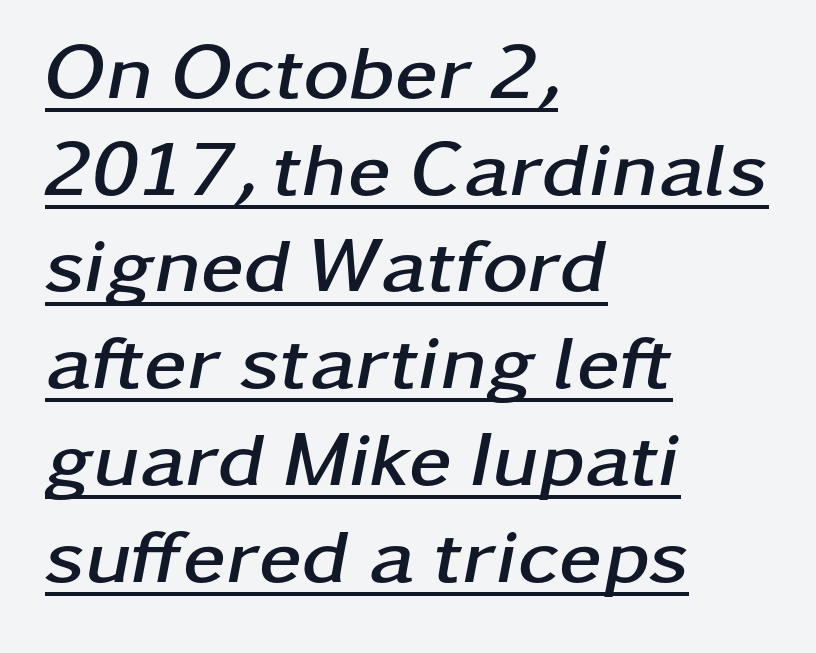
{"italic": "yes", "lean": "right", "slant_degrees": 11, "bold": "yes", "weight": "semibold", "width": "wide", "stroke_contrast": "low", "x_height": "medium", "monospaced": "no", "underline": "yes", "align": "left", "line_spacing_ratio": 1.24, "letter_spacing": "normal", "letter_spacing_em": 0.0, "glyph_px": 78}
